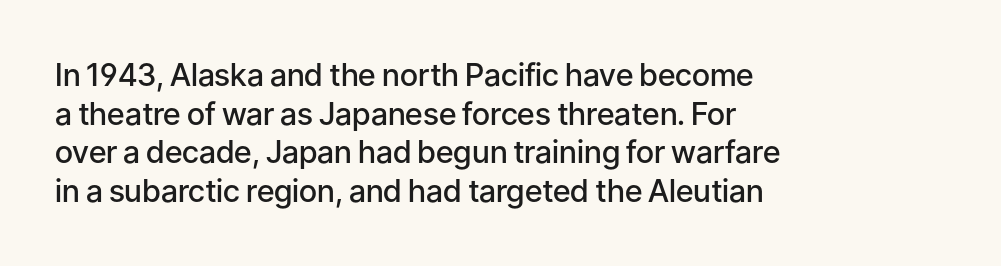
Q: Is the text bold? A: Semi-bold.
Q: Is the text italic (slanted)? A: No, it is upright.
Q: Is the typeface a serif or a sans-serif typeface? A: Sans-serif.
Q: Is the text underlined? A: No.
Q: How is the paragraph aligned? A: Left-aligned.
Q: Is the spacing between letters normal or unusually wide? A: Normal.
Q: Is the spacing between lines tight, normal or loose? A: Normal.
Q: Width (condensed, normal, or wide)? A: Normal.
Q: Stroke contrast? A: Low.
Q: x-height? A: Medium.
Q: Monospaced? A: No.
